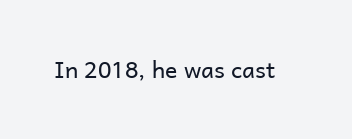
Q: Is the text bold? A: No.
Q: Is the text italic (slanted)? A: No, it is upright.
Q: Is the text underlined? A: No.
Q: Is the spacing between letters normal or unusually wide? A: Normal.
